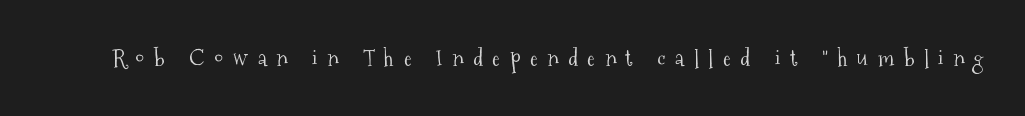
Q: Is the text bold? A: No.
Q: Is the text italic (slanted)? A: No, it is upright.
Q: Is the text underlined? A: No.
Q: Is the spacing between letters normal or unusually wide? A: Unusually wide.
